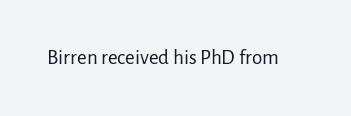
{"italic": "no", "bold": "no", "underline": "no", "letter_spacing": "normal", "letter_spacing_em": 0.0, "glyph_px": 21}
